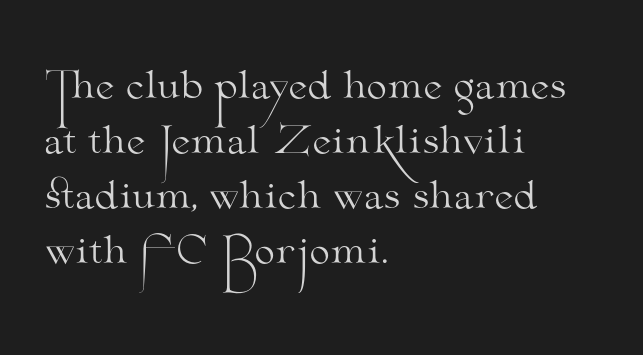
Q: Is the text bold? A: No.
Q: Is the text italic (slanted)? A: No, it is upright.
Q: Is the typeface a serif or a sans-serif typeface? A: Serif.
Q: Is the text underlined? A: No.
Q: How is the paragraph aligned? A: Left-aligned.
Q: Is the spacing between letters normal or unusually wide? A: Normal.
Q: Is the spacing between lines tight, normal or loose? A: Normal.
Q: Width (condensed, normal, or wide)? A: Wide.
Q: Stroke contrast? A: Medium.
Q: x-height? A: Small.
Q: Monospaced? A: No.
